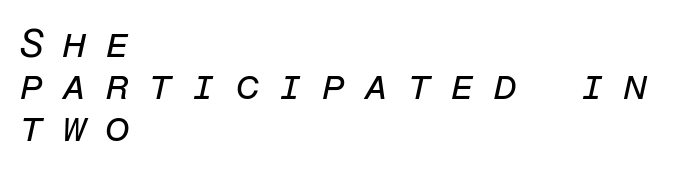
Characters follow at a spacing far wider than the type designer built in. Monospaced: the letters line up in strict vertical columns. In terms of posture, this sample is oblique. The passage is arranged the way most books set body copy — flush left. Honestly, the rows look squashed on top of each other. The strip under each line holds only bare page.
